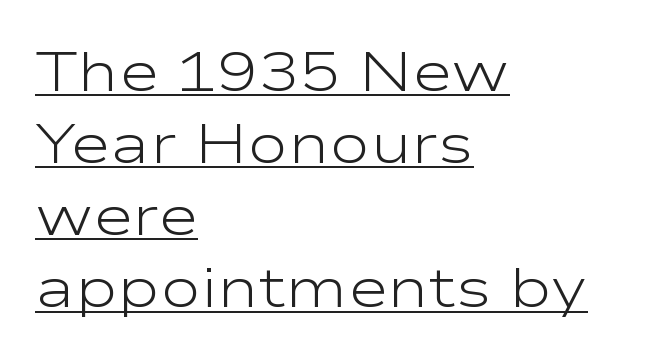
This sample has the flowing, uneven cadence of proportional lettering. Italic: no, the glyphs are upright roman. Honestly, the letter spacing is just normal — you wouldn't notice it. Caption: face not bold, strokes unweighted. Note: no serifs on the glyphs.
